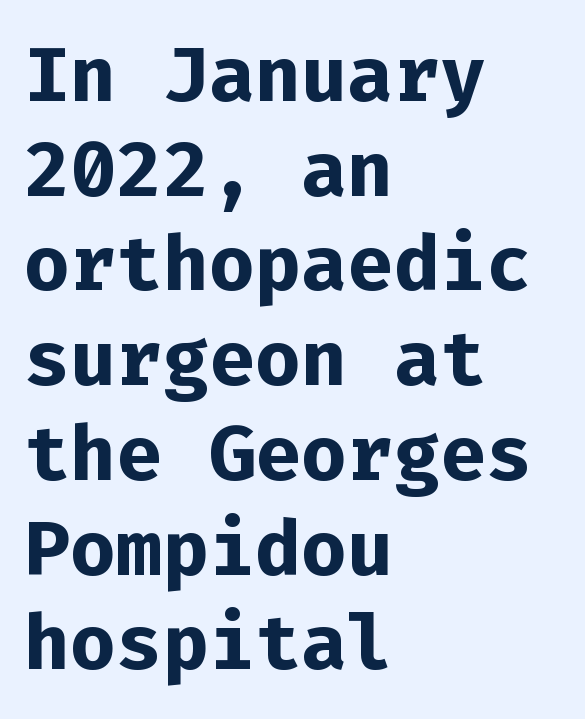
The image shows 77 px bold sans-serif type, upright, monospaced; set left-aligned, line spacing 1.23x, normal letter spacing, not underlined; low stroke contrast and a medium x-height.
